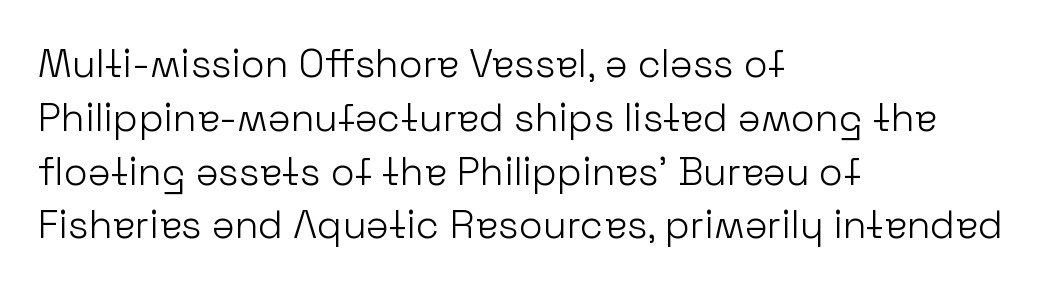
Q: Is the text bold? A: No.
Q: Is the text italic (slanted)? A: No, it is upright.
Q: Is the typeface a serif or a sans-serif typeface? A: Sans-serif.
Q: Is the text underlined? A: No.
Q: How is the paragraph aligned? A: Left-aligned.
Q: Is the spacing between letters normal or unusually wide? A: Normal.
Q: Is the spacing between lines tight, normal or loose? A: Normal.
Q: Width (condensed, normal, or wide)? A: Normal.
Q: Stroke contrast? A: Low.
Q: x-height? A: Medium.
Q: Monospaced? A: No.
